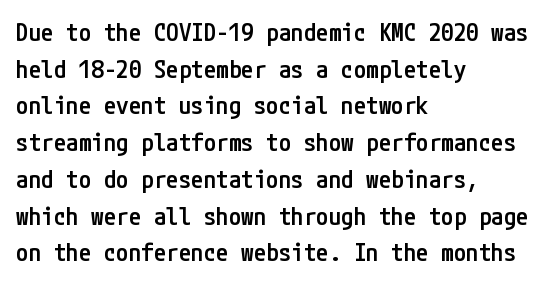
The image shows 25 px text type, upright; set left-aligned, normal line spacing (1.47x), normal letter spacing, not underlined.
